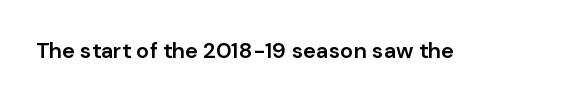
Q: Is the text bold? A: Semi-bold.
Q: Is the text italic (slanted)? A: No, it is upright.
Q: Is the text underlined? A: No.
Q: Is the spacing between letters normal or unusually wide? A: Normal.
